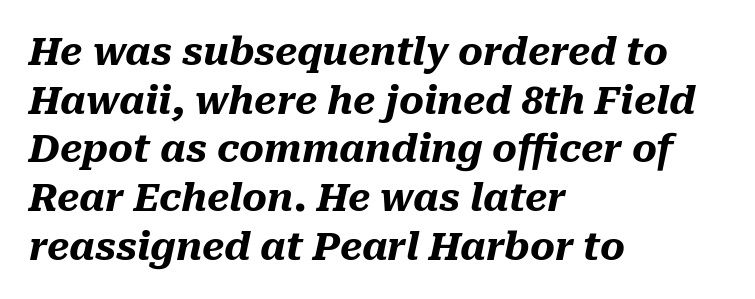
{"italic": "yes", "lean": "right", "slant_degrees": 10, "bold": "yes", "weight": "heavy", "width": "normal", "stroke_contrast": "medium", "x_height": "medium", "monospaced": "no", "underline": "no", "align": "left", "line_spacing": "normal", "line_spacing_ratio": 1.28, "letter_spacing": "normal", "letter_spacing_em": 0.0, "glyph_px": 38}
